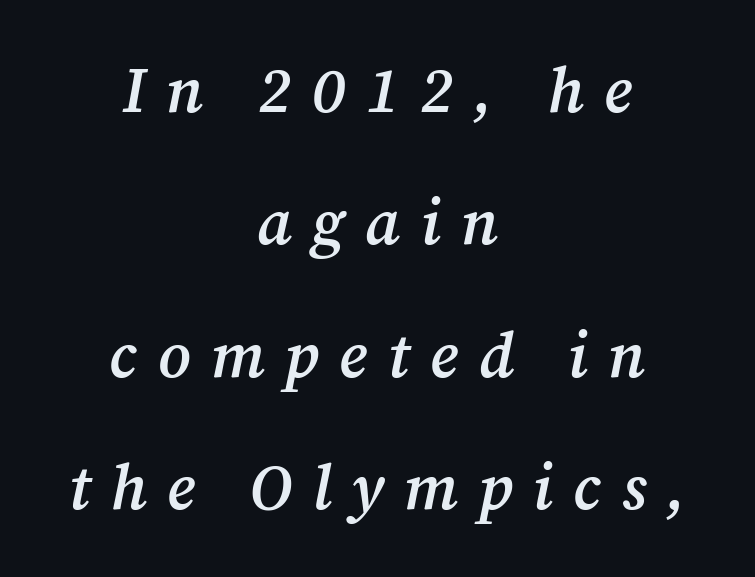
The image shows 63 px semibold serif type, italic (leaning right); set centered, loose line spacing (2.1x), unusually wide letter spacing (+0.32 em), not underlined; medium stroke contrast and a medium x-height.
